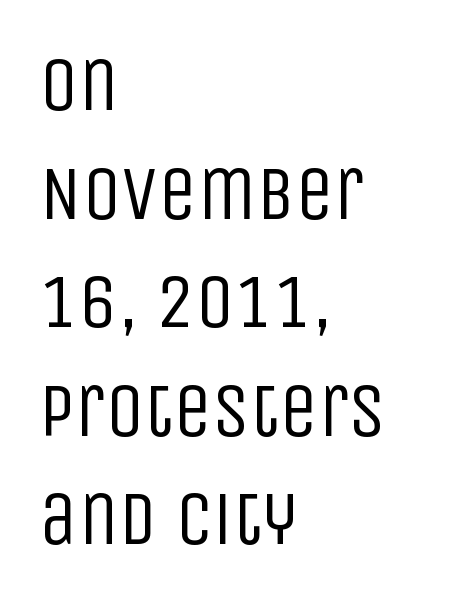
Q: Is the text bold? A: No.
Q: Is the text italic (slanted)? A: No, it is upright.
Q: Is the typeface a serif or a sans-serif typeface? A: Sans-serif.
Q: Is the text underlined? A: No.
Q: How is the paragraph aligned? A: Left-aligned.
Q: Is the spacing between letters normal or unusually wide? A: Normal.
Q: Is the spacing between lines tight, normal or loose? A: Normal.
Q: Width (condensed, normal, or wide)? A: Condensed.
Q: Stroke contrast? A: Low.
Q: x-height? A: Large.
Q: Monospaced? A: No.
